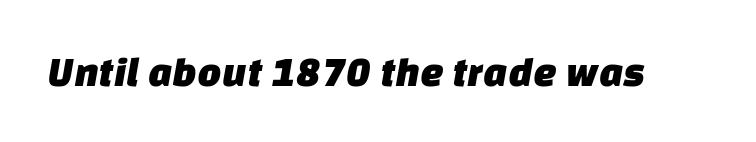
Q: Is the typeface a serif or a sans-serif typeface? A: Sans-serif.
Q: Is the text underlined? A: No.
Q: Is the spacing between letters normal or unusually wide? A: Normal.
Q: Width (condensed, normal, or wide)? A: Normal.
Q: Stroke contrast? A: Low.
Q: x-height? A: Large.
Q: Monospaced? A: No.
